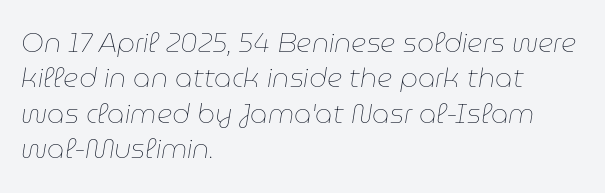
{"italic": "yes", "lean": "right", "slant_degrees": 9, "bold": "no", "underline": "no", "align": "left", "line_spacing": "normal", "line_spacing_ratio": 1.31, "letter_spacing": "normal", "letter_spacing_em": 0.0, "glyph_px": 27}
